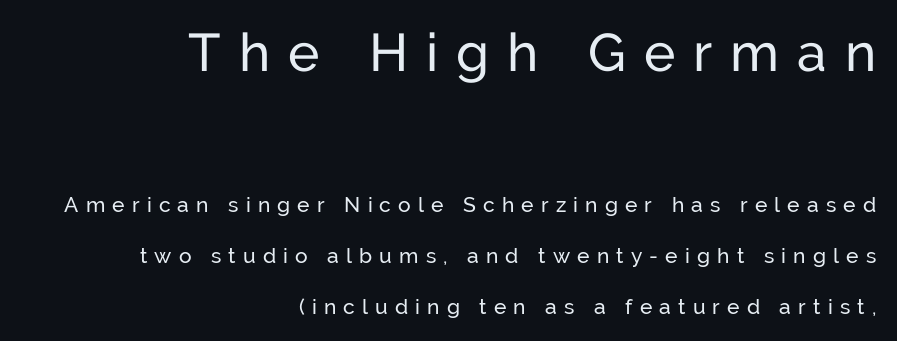
Q: Is the text italic (slanted)? A: No, it is upright.
Q: Is the typeface a serif or a sans-serif typeface? A: Sans-serif.
Q: Is the text underlined? A: No.
Q: How is the paragraph aligned? A: Right-aligned.
Q: Is the spacing between letters normal or unusually wide? A: Unusually wide.
Q: Is the spacing between lines tight, normal or loose? A: Loose.
Q: Which block of text is set in a larger size, the first (top) or the second (bottom)? A: The first (top) one.
Q: Width (condensed, normal, or wide)? A: Normal.
Q: Stroke contrast? A: Low.
Q: x-height? A: Medium.
Q: Monospaced? A: No.
